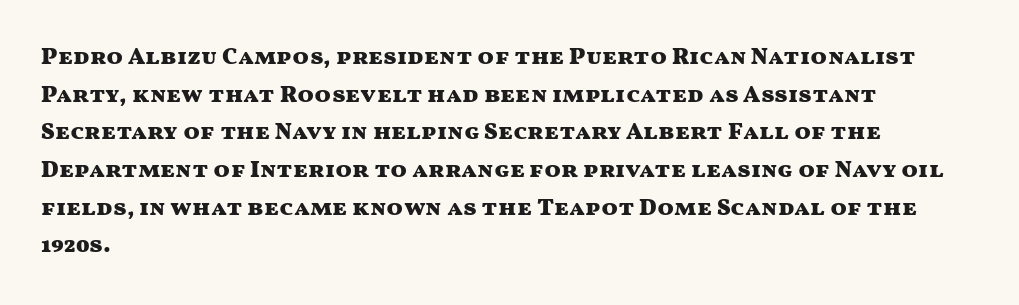
Heavy, bold letterforms. Quick note: underline off. The space between consecutive lines is moderate. This is roman type, the default non-slanted kind. The compositor pushed each line to the left boundary.
